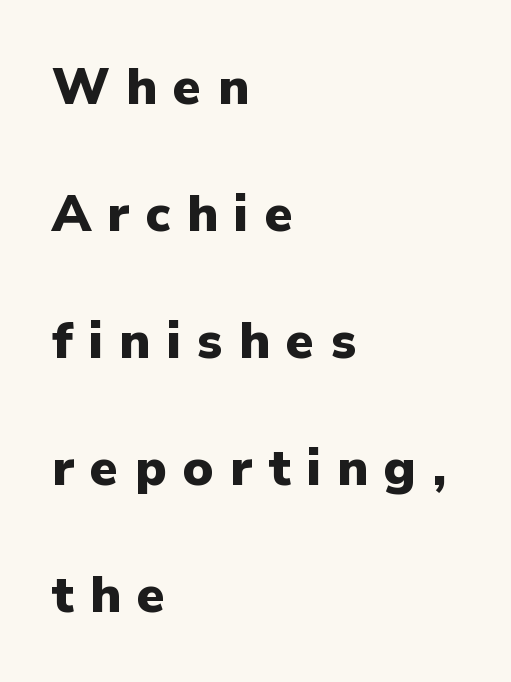
Q: Is the text bold? A: Yes.
Q: Is the text italic (slanted)? A: No, it is upright.
Q: Is the typeface a serif or a sans-serif typeface? A: Sans-serif.
Q: Is the text underlined? A: No.
Q: How is the paragraph aligned? A: Left-aligned.
Q: Is the spacing between letters normal or unusually wide? A: Unusually wide.
Q: Is the spacing between lines tight, normal or loose? A: Loose.
Q: Width (condensed, normal, or wide)? A: Normal.
Q: Stroke contrast? A: Low.
Q: x-height? A: Medium.
Q: Monospaced? A: No.
